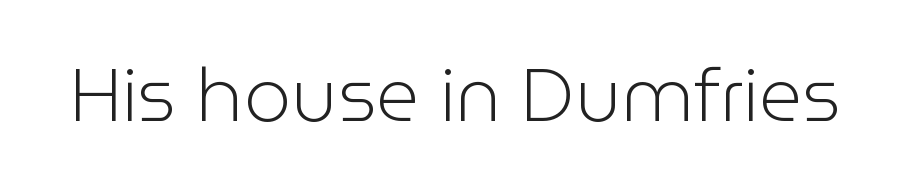
Q: Is the text bold? A: No.
Q: Is the text italic (slanted)? A: No, it is upright.
Q: Is the typeface a serif or a sans-serif typeface? A: Sans-serif.
Q: Is the text underlined? A: No.
Q: Is the spacing between letters normal or unusually wide? A: Normal.
Q: Width (condensed, normal, or wide)? A: Normal.
Q: Stroke contrast? A: Low.
Q: x-height? A: Medium.
Q: Monospaced? A: No.
